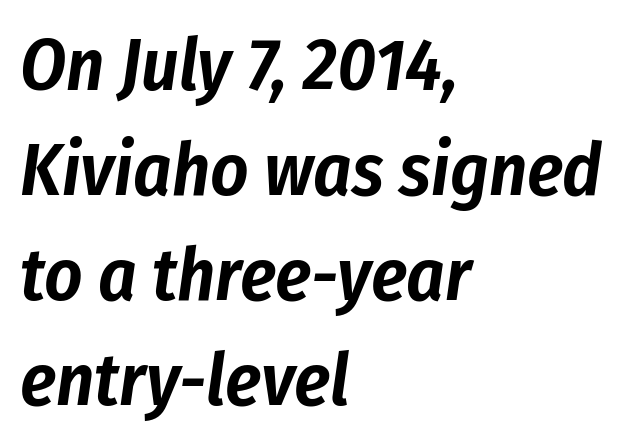
Q: Is the text italic (slanted)? A: Yes, it leans right by about 8 degrees.
Q: Is the text underlined? A: No.
Q: How is the paragraph aligned? A: Left-aligned.
Q: Is the spacing between letters normal or unusually wide? A: Normal.
Q: Is the spacing between lines tight, normal or loose? A: Normal.
Q: Width (condensed, normal, or wide)? A: Condensed.
Q: Stroke contrast? A: Low.
Q: x-height? A: Medium.
Q: Monospaced? A: No.
